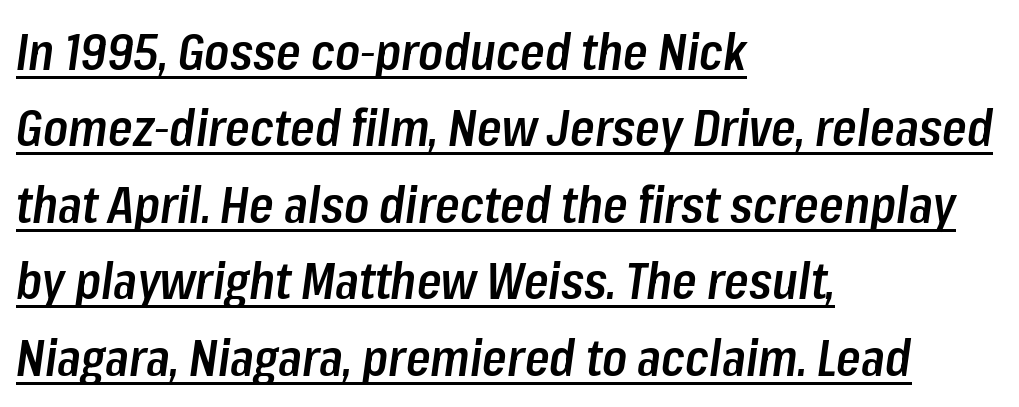
{"italic": "yes", "lean": "right", "slant_degrees": 8, "bold": "semi", "weight": "semibold", "width": "condensed", "stroke_contrast": "low", "x_height": "medium", "monospaced": "no", "underline": "yes", "align": "left", "line_spacing": "normal", "line_spacing_ratio": 1.53, "letter_spacing": "normal", "letter_spacing_em": 0.0, "glyph_px": 50}
